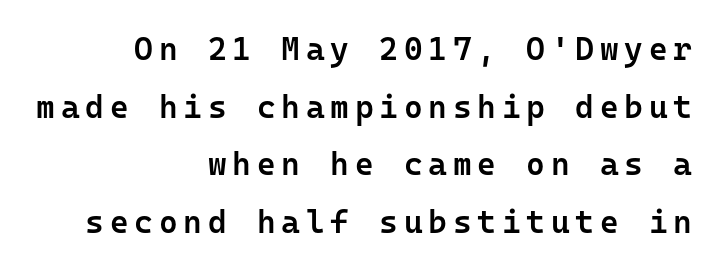
{"serif": "no", "italic": "no", "bold": "semi", "weight": "semibold", "width": "normal", "stroke_contrast": "low", "x_height": "medium", "monospaced": "yes", "underline": "no", "align": "right", "line_spacing_ratio": 1.8, "glyph_px": 32}
